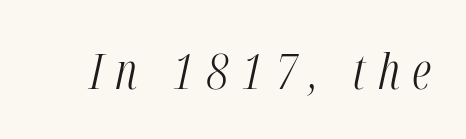
Q: Is the text bold? A: No.
Q: Is the text italic (slanted)? A: Yes, it leans right by about 12 degrees.
Q: Is the text underlined? A: No.
Q: Is the spacing between letters normal or unusually wide? A: Unusually wide.
Q: Width (condensed, normal, or wide)? A: Condensed.
Q: Stroke contrast? A: Medium.
Q: x-height? A: Medium.
Q: Monospaced? A: No.
